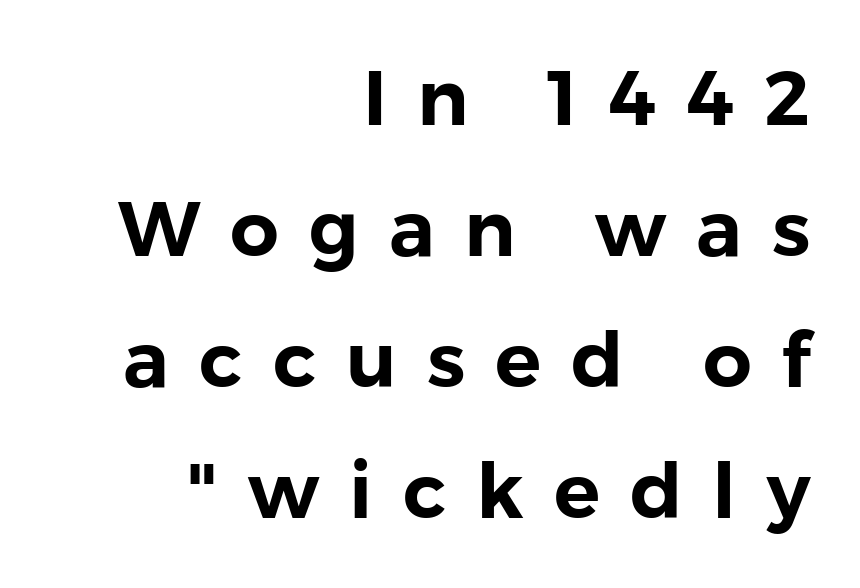
The passage shown is typed in a proportional face where columns would drift. These lines have a slow, spaced-out rhythm from letter to letter. This is the regular roman posture of the typeface. Check where the strokes stop: nothing finishes them off — pure sans.
